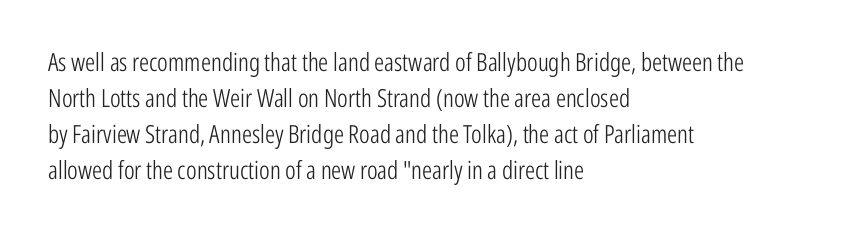
Q: Is the text bold? A: No.
Q: Is the text italic (slanted)? A: No, it is upright.
Q: Is the text underlined? A: No.
Q: How is the paragraph aligned? A: Left-aligned.
Q: Is the spacing between letters normal or unusually wide? A: Normal.
Q: Is the spacing between lines tight, normal or loose? A: Normal.
